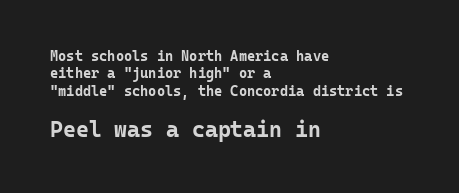
Q: Is the text bold? A: Yes.
Q: Is the text italic (slanted)? A: No, it is upright.
Q: Is the text underlined? A: No.
Q: How is the paragraph aligned? A: Left-aligned.
Q: Is the spacing between letters normal or unusually wide? A: Normal.
Q: Which block of text is set in a larger size, the first (top) or the second (bottom)? A: The second (bottom) one.
